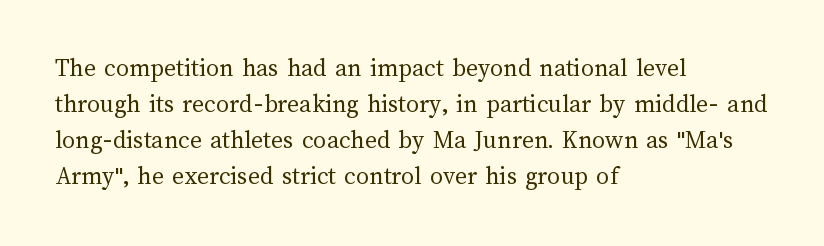
{"italic": "no", "bold": "no", "underline": "no", "align": "left", "line_spacing": "normal", "line_spacing_ratio": 1.39, "letter_spacing": "normal", "letter_spacing_em": 0.0, "glyph_px": 26}
